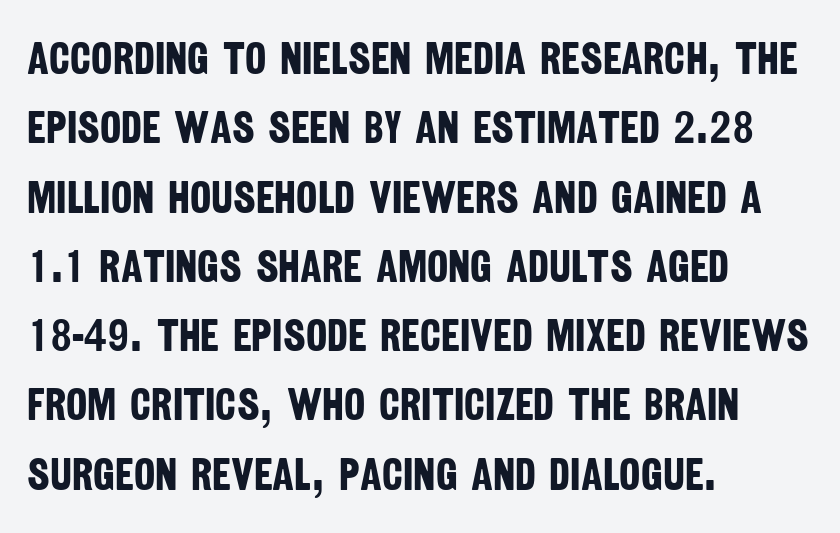
Q: Is the text bold? A: Yes.
Q: Is the typeface a serif or a sans-serif typeface? A: Sans-serif.
Q: Is the text underlined? A: No.
Q: How is the paragraph aligned? A: Left-aligned.
Q: Is the spacing between letters normal or unusually wide? A: Normal.
Q: Is the spacing between lines tight, normal or loose? A: Normal.
Q: Width (condensed, normal, or wide)? A: Condensed.
Q: Stroke contrast? A: Low.
Q: x-height? A: Large.
Q: Monospaced? A: No.
